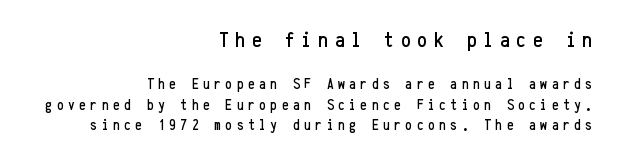
Q: Is the text italic (slanted)? A: No, it is upright.
Q: Is the text underlined? A: No.
Q: How is the paragraph aligned? A: Right-aligned.
Q: Is the spacing between letters normal or unusually wide? A: Unusually wide.
Q: Is the spacing between lines tight, normal or loose? A: Normal.
Q: Which block of text is set in a larger size, the first (top) or the second (bottom)? A: The first (top) one.
